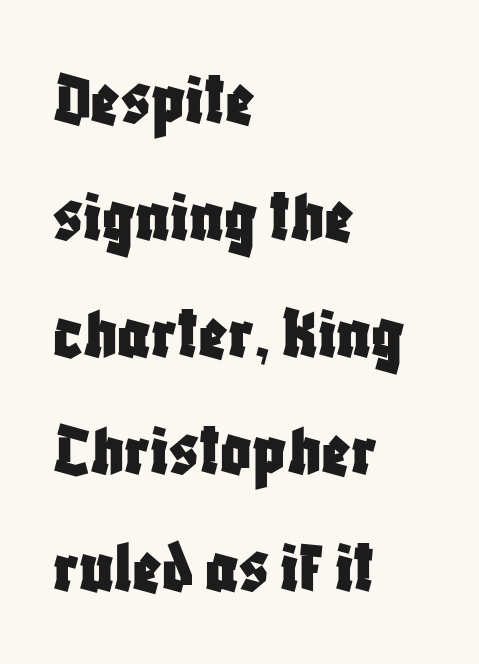
The image shows 76 px condensed sans-serif type, upright; set left-aligned, normal line spacing (1.54x), normal letter spacing, not underlined; low stroke contrast and a large x-height.
